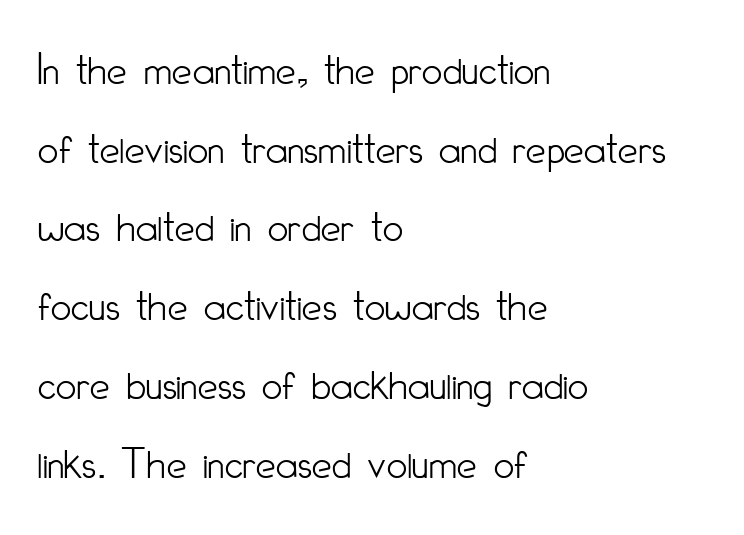
{"serif": "no", "italic": "no", "bold": "no", "weight": "light", "width": "condensed", "stroke_contrast": "low", "x_height": "small", "monospaced": "no", "underline": "no", "align": "left", "line_spacing_ratio": 1.75, "letter_spacing": "normal", "letter_spacing_em": 0.0, "glyph_px": 45}
